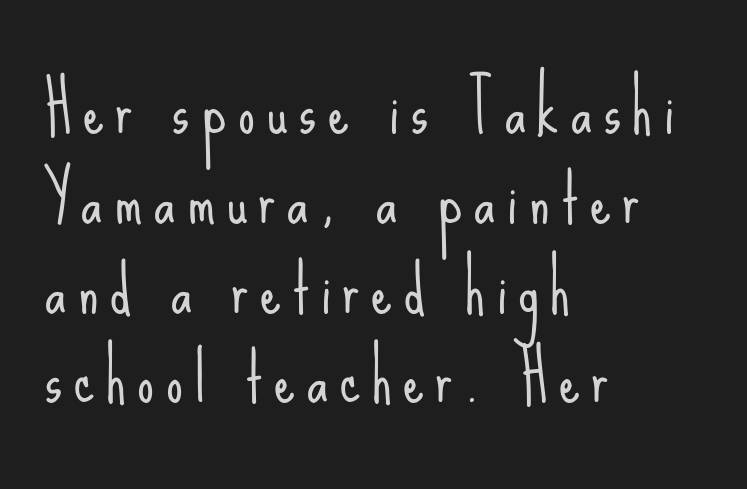
Layout note: lines flush left. Posture: vertical. Any mark beneath the type? The region is blank. Each new line begins a customary step beneath the previous one. The characters display no serif detailing; their extremities are plain. Think of a printed novel: that variable character pitch is what you see here.
